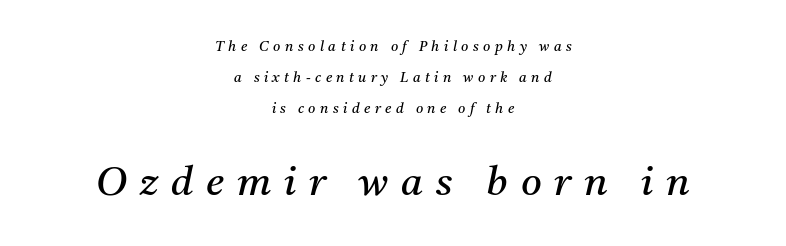
{"serif": "yes", "italic": "yes", "lean": "right", "slant_degrees": 11, "bold": "no", "weight": "regular", "width": "normal", "stroke_contrast": "medium", "x_height": "medium", "monospaced": "no", "underline": "no", "align": "center", "line_spacing": "loose", "line_spacing_ratio": 2.2, "letter_spacing": "wide", "letter_spacing_em": 0.32, "larger_block": "second", "size_ratio": 2.86, "glyph_px": 40}
